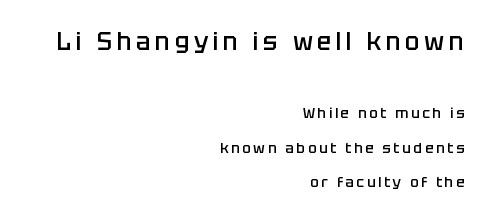
The rendering uses a large line-height, opening up the rows. It's the straight-up-and-down kind of type. Stems and bowls a touch heavier than normal — semibold. The specimen omits any rule beneath the text block's lines.
